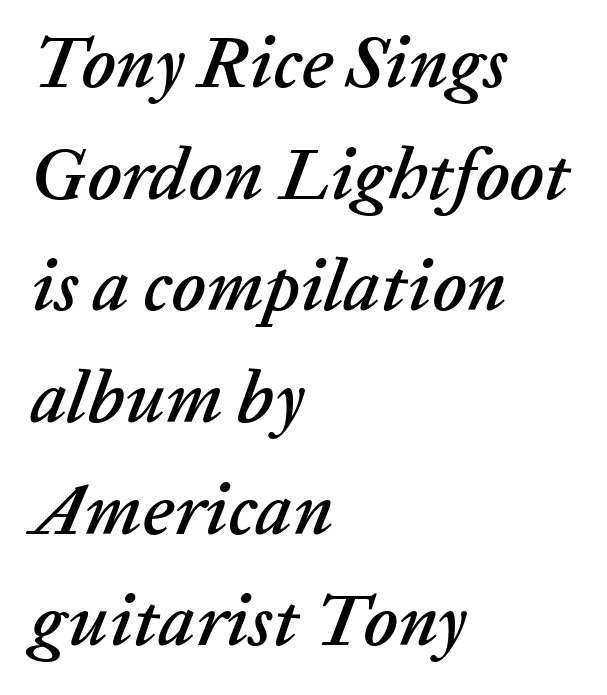
{"italic": "yes", "lean": "right", "slant_degrees": 20, "width": "normal", "stroke_contrast": "low", "x_height": "medium", "monospaced": "no", "underline": "no", "align": "left", "line_spacing": "normal", "line_spacing_ratio": 1.53, "letter_spacing": "normal", "letter_spacing_em": 0.0, "glyph_px": 73}
